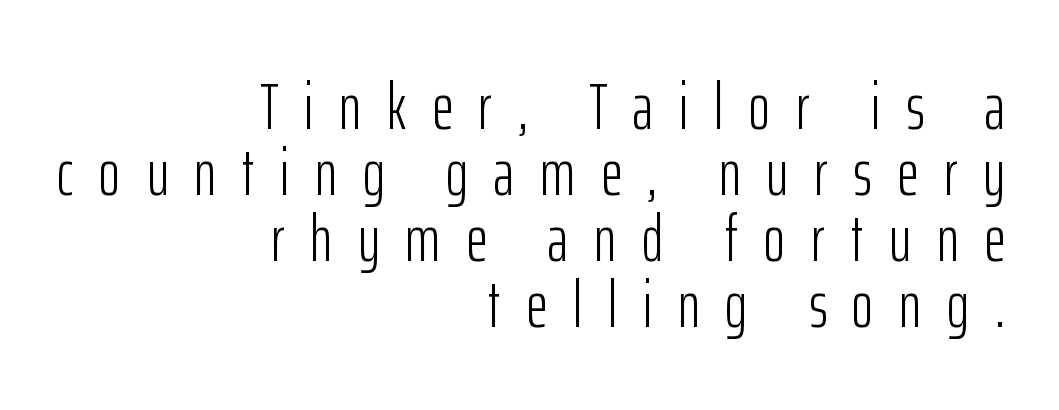
Q: Is the text bold? A: No.
Q: Is the text italic (slanted)? A: No, it is upright.
Q: Is the typeface a serif or a sans-serif typeface? A: Sans-serif.
Q: Is the text underlined? A: No.
Q: How is the paragraph aligned? A: Right-aligned.
Q: Is the spacing between letters normal or unusually wide? A: Unusually wide.
Q: Is the spacing between lines tight, normal or loose? A: Tight.
Q: Width (condensed, normal, or wide)? A: Condensed.
Q: Stroke contrast? A: Low.
Q: x-height? A: Medium.
Q: Monospaced? A: No.
